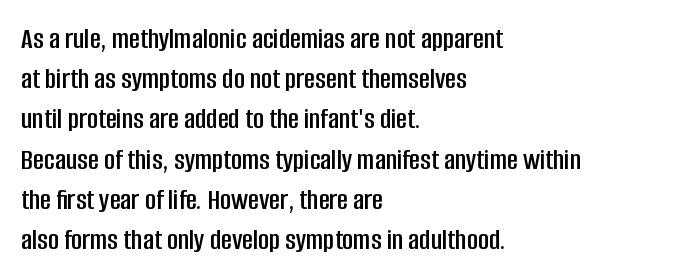
Varying glyph widths throughout — classic text-font behaviour. Nobody drew a line under any word here. This is the regular roman posture of the typeface. Unlike a traditional serif, this face leaves its strokes unadorned. Spacing between characters is what you'd get straight out of the box. Reading down the block, your eye returns to a fixed left position each line.
